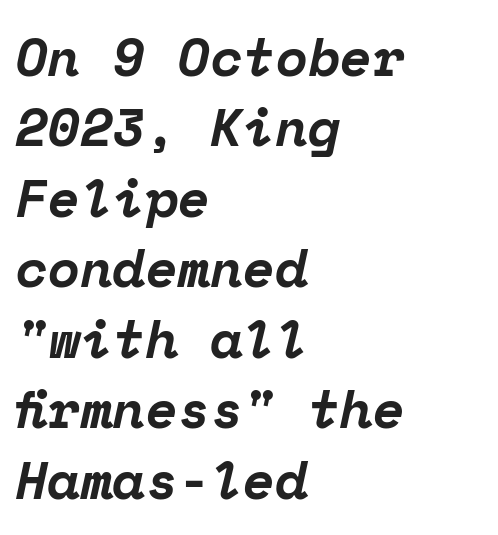
Q: Is the text bold? A: Yes.
Q: Is the text italic (slanted)? A: Yes, it leans right by about 12 degrees.
Q: Is the typeface a serif or a sans-serif typeface? A: Serif.
Q: Is the text underlined? A: No.
Q: How is the paragraph aligned? A: Left-aligned.
Q: Is the spacing between letters normal or unusually wide? A: Normal.
Q: Is the spacing between lines tight, normal or loose? A: Normal.
Q: Width (condensed, normal, or wide)? A: Normal.
Q: Stroke contrast? A: Low.
Q: x-height? A: Medium.
Q: Monospaced? A: Yes.
